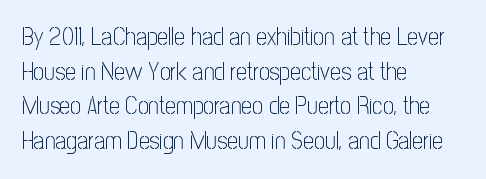
The image shows 24 px text type, upright; set left-aligned, normal line spacing (1.44x), normal letter spacing, not underlined.
